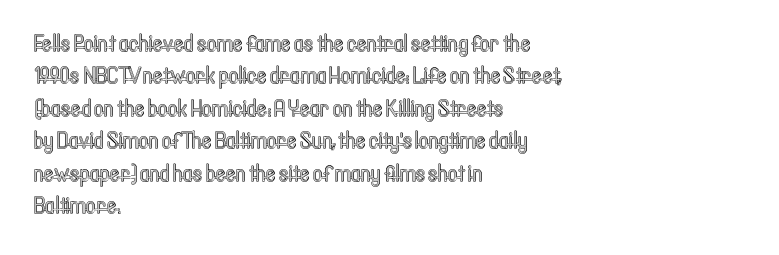
Glyph-to-glyph distance matches everyday printed text. Teacher's note: observe the even left margin — that is flush-left alignment. Type without underlining. This sample keeps an unexceptional amount of space between lines. This is roman type, the default non-slanted kind.
